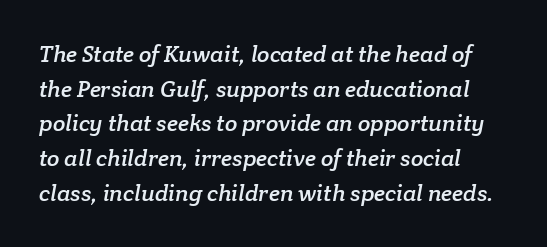
Underlining? Definitely not there. A typesetter would call this zero additional tracking. Compared with typical paragraphs, the rows here are spaced about the same.
